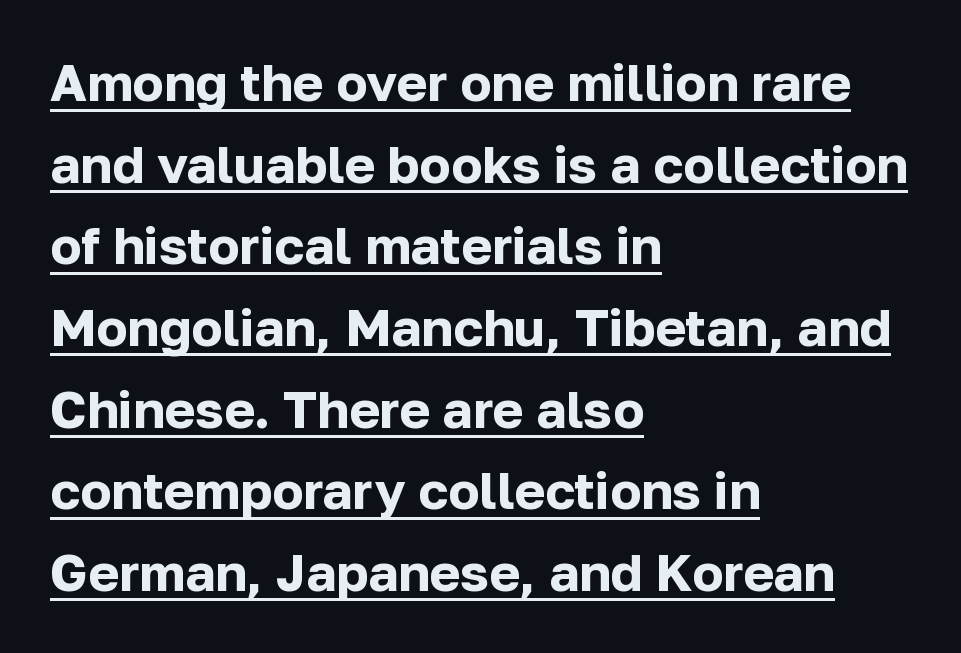
Heft: maximum for text — a bold. Posture: straight, roman, zero tilt. Here the designer chose a conventional face with non-uniform glyph widths. Each word holds together tightly as a unit, with standard inter-letter gaps. These lines stack with their left ends in a neat column. A continuous stroke trails under the words, as in a hyperlink.
